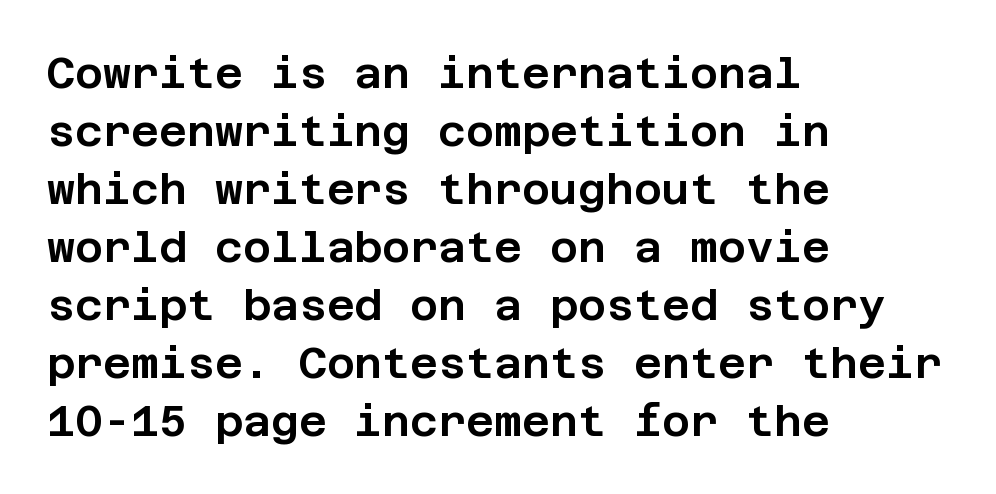
{"serif": "no", "italic": "no", "width": "normal", "stroke_contrast": "low", "x_height": "large", "underline": "no", "align": "left", "line_spacing": "normal", "line_spacing_ratio": 1.35, "letter_spacing": "normal", "letter_spacing_em": 0.0, "glyph_px": 43}
